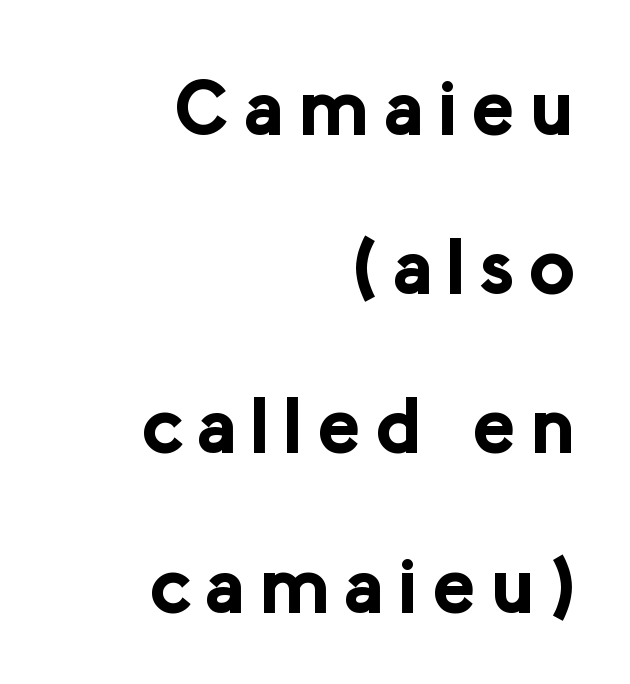
The passage shown stacks its lines with a broad gap. Students, this is bold: see how much ink each stroke carries. One-word summary of the alignment: right. The letters advance in unequal steps, a hallmark of proportional type. Underlining? Definitely not there. Regarding serifs, this sample does without them.
